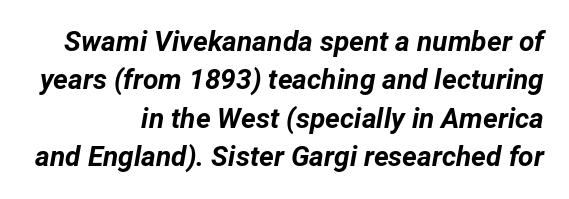
{"italic": "yes", "lean": "right", "slant_degrees": 12, "bold": "yes", "weight": "bold", "width": "normal", "stroke_contrast": "low", "x_height": "medium", "monospaced": "no", "underline": "no", "align": "right", "line_spacing": "normal", "line_spacing_ratio": 1.37, "letter_spacing": "normal", "letter_spacing_em": 0.0, "glyph_px": 28}
